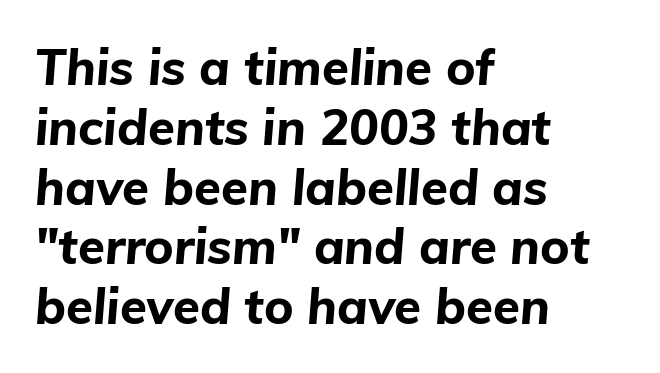
The image shows 49 px bold type, italic (leaning right); set left-aligned, line spacing 1.22x, normal letter spacing, not underlined; low stroke contrast and a medium x-height.
